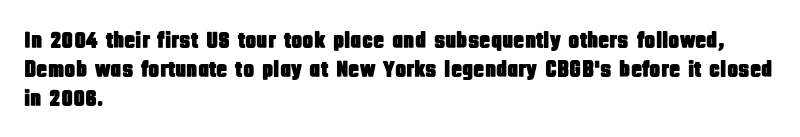
{"italic": "no", "underline": "no", "align": "left", "line_spacing": "normal", "line_spacing_ratio": 1.26, "letter_spacing": "normal", "letter_spacing_em": 0.0, "glyph_px": 23}
